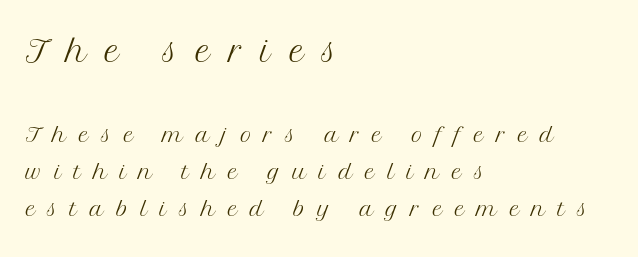
On a weight scale, this lands at 450 or below. The characters display serif detailing at their extremities. The paragraph has a hard left edge and a soft right edge. Plain, unruled lines of type. Do the characters align in a grid? No, the font is proportional.
